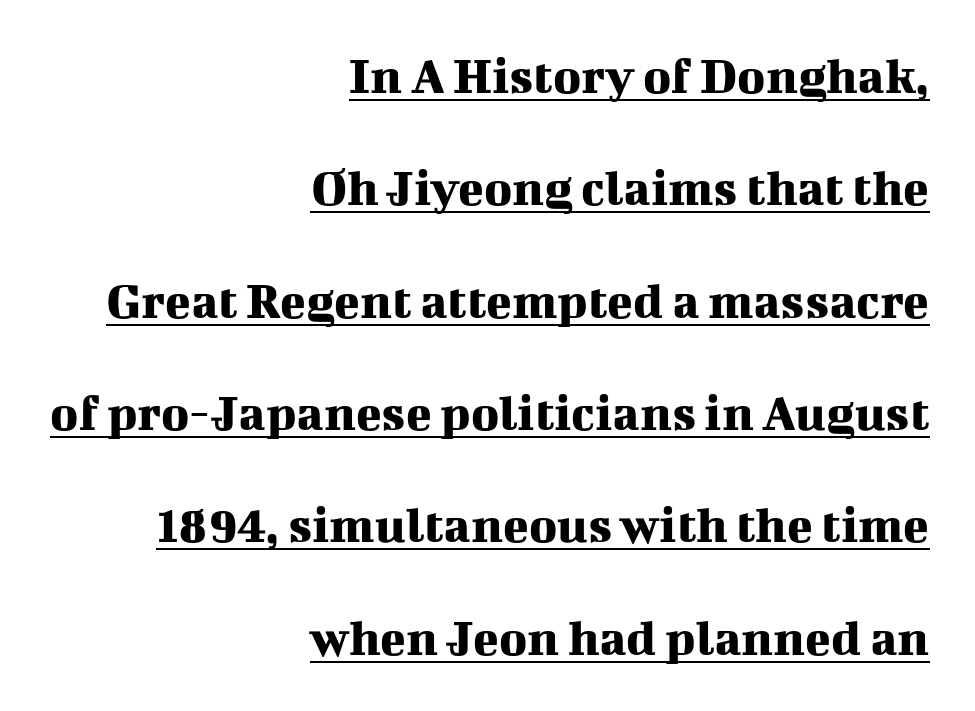
{"serif": "yes", "italic": "no", "width": "normal", "stroke_contrast": "medium", "x_height": "medium", "monospaced": "no", "underline": "yes", "align": "right", "line_spacing": "loose", "line_spacing_ratio": 2.12, "letter_spacing": "normal", "letter_spacing_em": 0.0, "glyph_px": 53}
